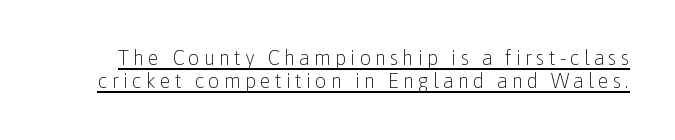
Q: Is the text bold? A: No.
Q: Is the text italic (slanted)? A: No, it is upright.
Q: Is the text underlined? A: Yes.
Q: Is the spacing between letters normal or unusually wide? A: Unusually wide.
